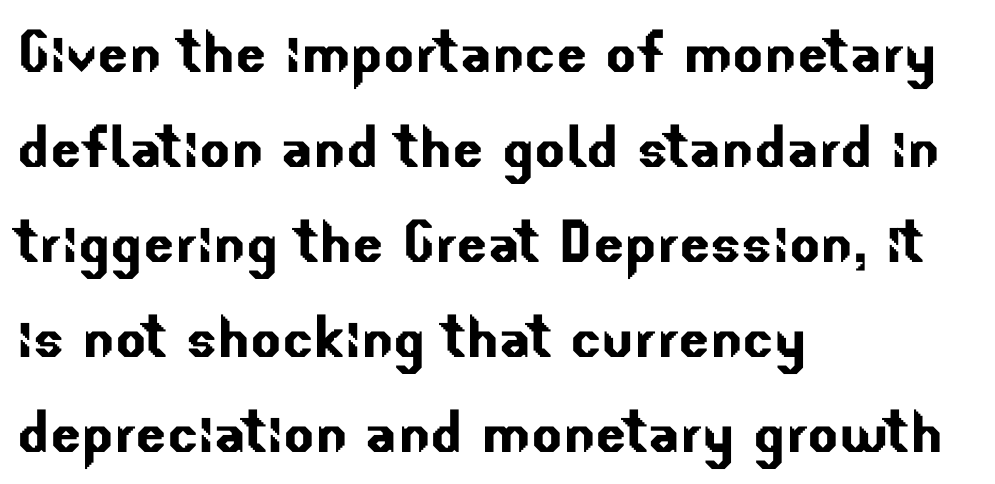
{"serif": "no", "width": "normal", "stroke_contrast": "low", "x_height": "small", "monospaced": "no", "underline": "no", "align": "left", "line_spacing": "normal", "line_spacing_ratio": 1.3, "letter_spacing": "normal", "letter_spacing_em": 0.0, "glyph_px": 73}
